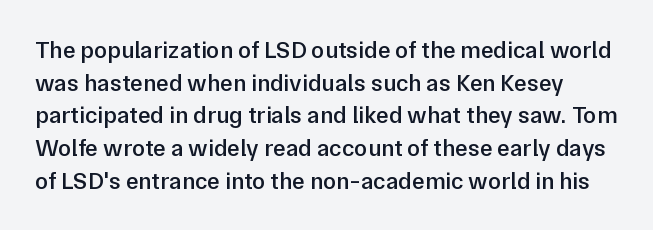
You could call the tracking neutral — neither tight nor loose. Decoration check: the copy has no underline. Is the type bold? Partly — it's a semibold, heavier than regular but not fully bold. No italicization has been applied; the sample stays upright. A normal amount of white space separates one row of letters from the next.
